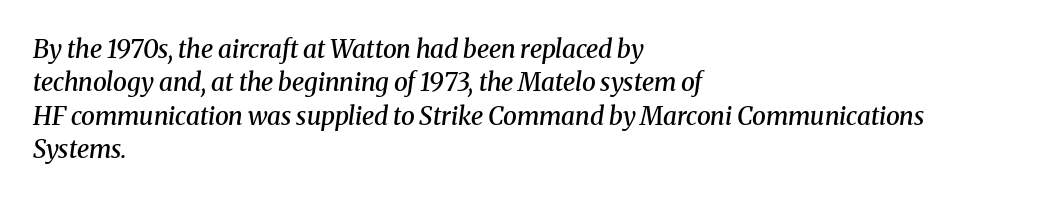
Q: Is the text bold? A: Semi-bold.
Q: Is the text italic (slanted)? A: Yes, it leans right by about 8 degrees.
Q: Is the text underlined? A: No.
Q: How is the paragraph aligned? A: Left-aligned.
Q: Is the spacing between letters normal or unusually wide? A: Normal.
Q: Is the spacing between lines tight, normal or loose? A: Normal.
